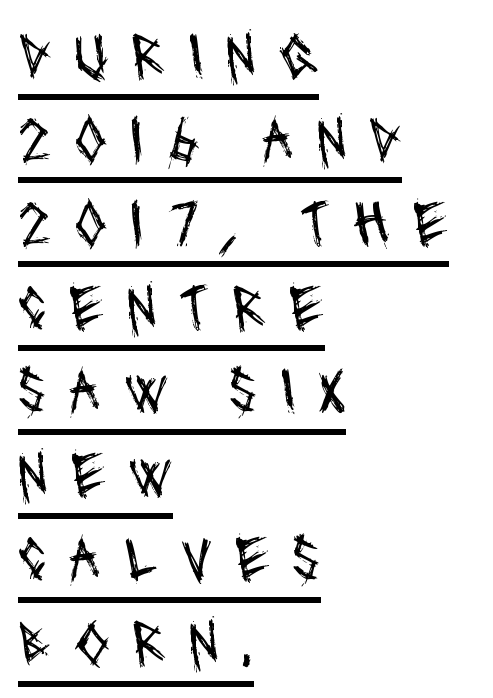
A typographer would call this underscored text. The paragraph has a hard left edge and a soft right edge. Is this a fixed-width face? No — the glyphs have proportional, varying widths. To sum up the face: it is a sans, with no serifs.
